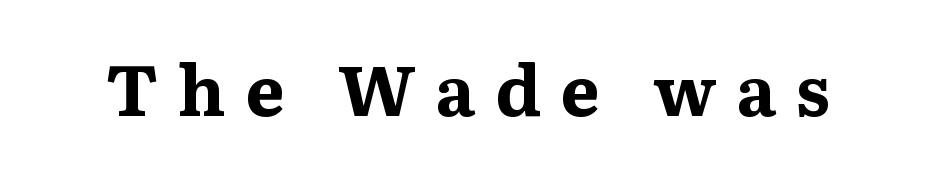
Q: Is the text bold? A: Yes.
Q: Is the text italic (slanted)? A: No, it is upright.
Q: Is the typeface a serif or a sans-serif typeface? A: Serif.
Q: Is the text underlined? A: No.
Q: Is the spacing between letters normal or unusually wide? A: Unusually wide.
Q: Width (condensed, normal, or wide)? A: Normal.
Q: Stroke contrast? A: Medium.
Q: x-height? A: Medium.
Q: Monospaced? A: No.
